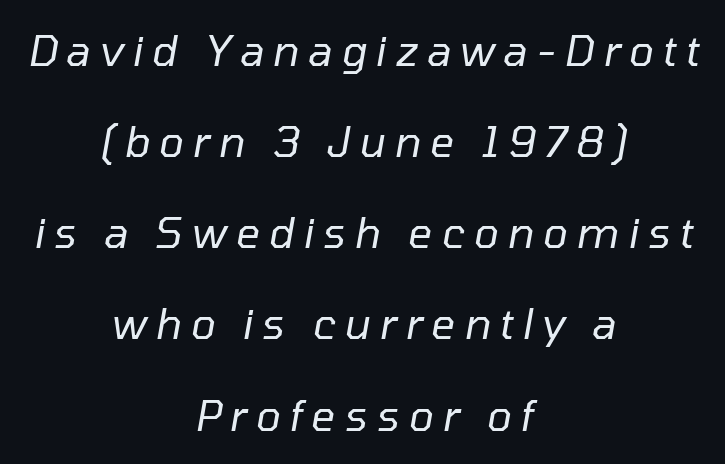
Summary of weight: not heavy and not bold. Clear beneath every line of the passage. Think of a printed novel: that variable character pitch is what you see here. The rendering positions every line midway between the sides.
